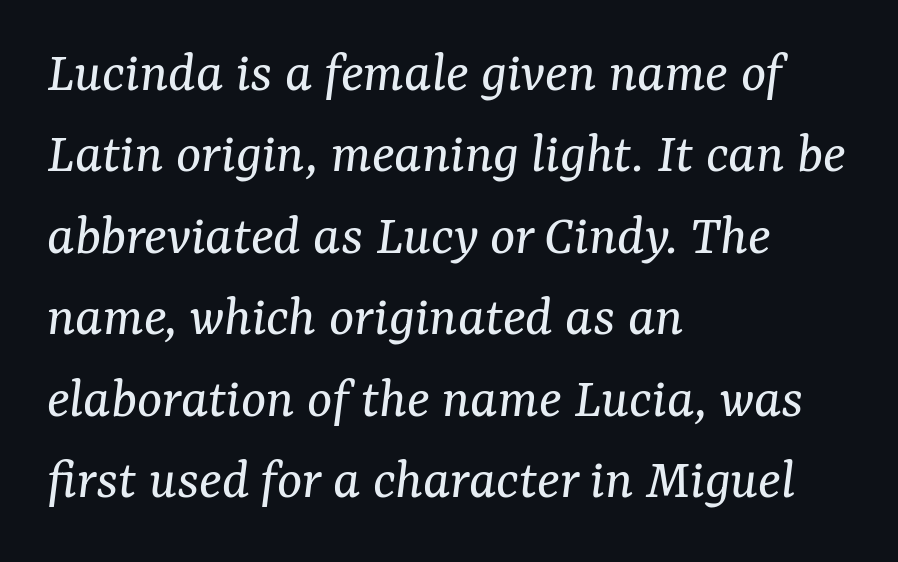
The axis of the letterforms is tilted away from vertical. No extra tracking has been applied to these lines. These lines sit exactly where default settings would place them. Think standard paragraph weight, or any step lighter than that. To sum up the face: it has serifs.
